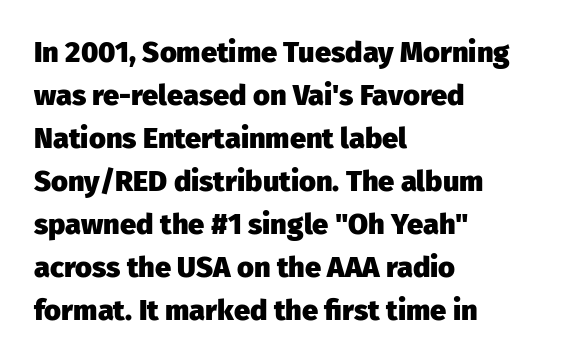
{"serif": "no", "italic": "no", "bold": "yes", "weight": "heavy", "width": "normal", "stroke_contrast": "low", "x_height": "medium", "monospaced": "no", "underline": "no", "align": "left", "line_spacing": "normal", "line_spacing_ratio": 1.48, "letter_spacing": "normal", "letter_spacing_em": 0.0, "glyph_px": 29}
